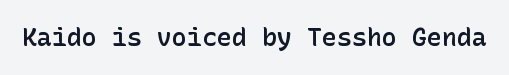
The image shows 25 px text type, upright; set normal letter spacing, not underlined.
